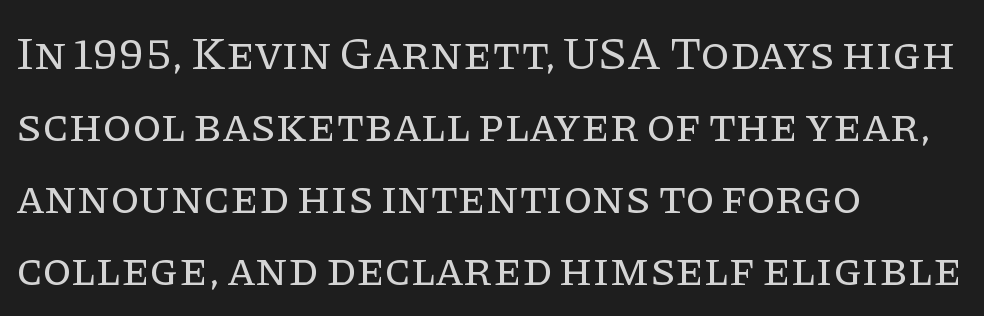
The image shows 47 px regular-weight serif type, upright; set left-aligned, normal line spacing (1.53x), normal letter spacing, not underlined; low stroke contrast and a large x-height.
